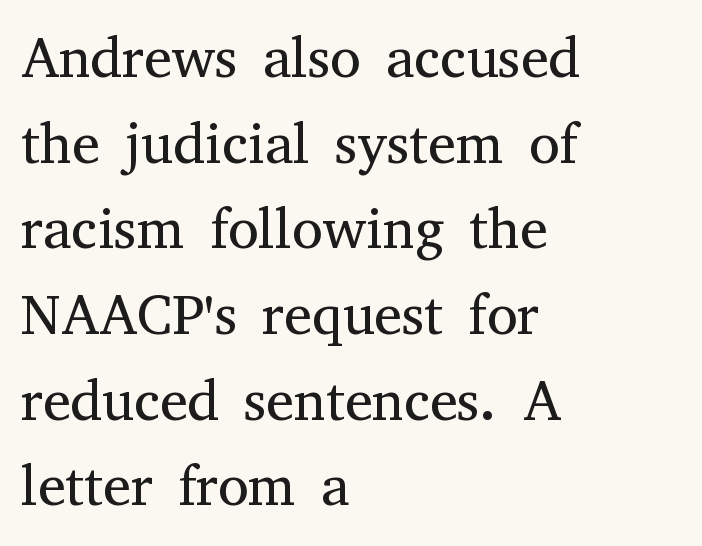
{"serif": "yes", "italic": "no", "bold": "no", "weight": "regular", "width": "normal", "stroke_contrast": "medium", "x_height": "medium", "monospaced": "no", "underline": "no", "align": "left", "line_spacing": "normal", "line_spacing_ratio": 1.53, "letter_spacing": "normal", "letter_spacing_em": 0.0, "glyph_px": 56}
